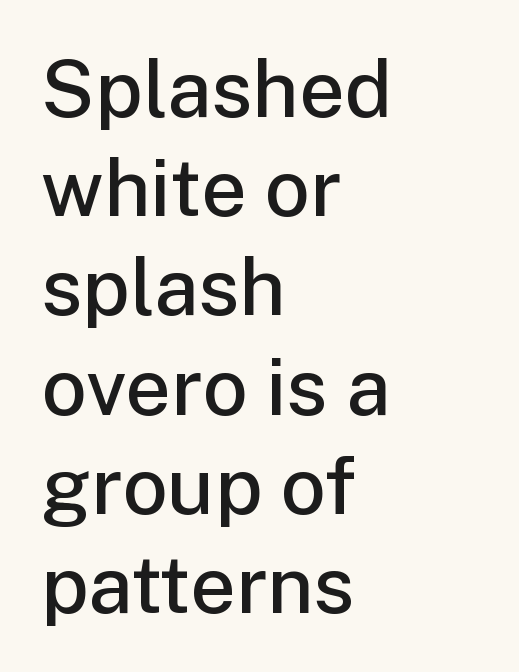
Q: Is the text bold? A: Semi-bold.
Q: Is the text italic (slanted)? A: No, it is upright.
Q: Is the typeface a serif or a sans-serif typeface? A: Sans-serif.
Q: Is the text underlined? A: No.
Q: How is the paragraph aligned? A: Left-aligned.
Q: Is the spacing between letters normal or unusually wide? A: Normal.
Q: Width (condensed, normal, or wide)? A: Normal.
Q: Stroke contrast? A: Low.
Q: x-height? A: Medium.
Q: Monospaced? A: No.
